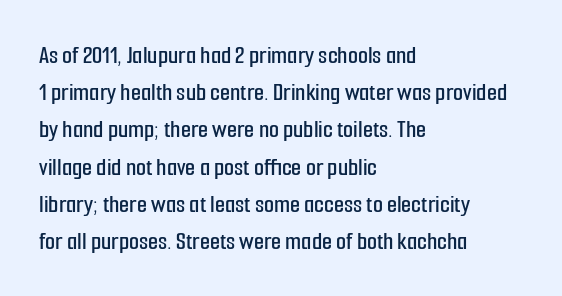
The image shows 26 px text type, upright; set left-aligned, normal line spacing (1.43x), normal letter spacing, not underlined.
